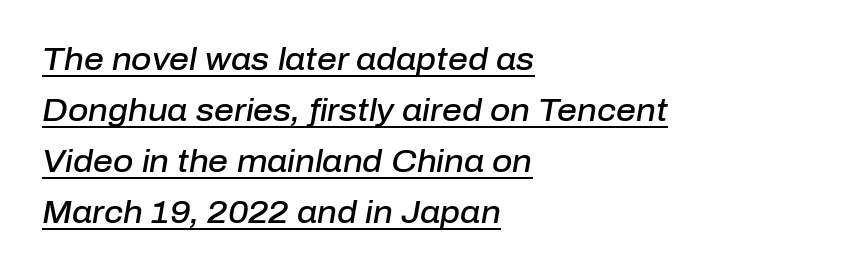
{"italic": "yes", "lean": "right", "slant_degrees": 10, "bold": "semi", "weight": "semibold", "width": "normal", "stroke_contrast": "low", "x_height": "medium", "monospaced": "no", "underline": "yes", "align": "left", "line_spacing": "normal", "line_spacing_ratio": 1.64, "letter_spacing": "normal", "letter_spacing_em": 0.0, "glyph_px": 31}
